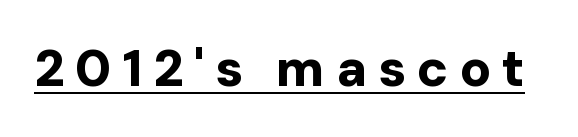
The image shows 52 px bold sans-serif type, upright; set unusually wide letter spacing (+0.2 em), underlined; low stroke contrast and a medium x-height.
